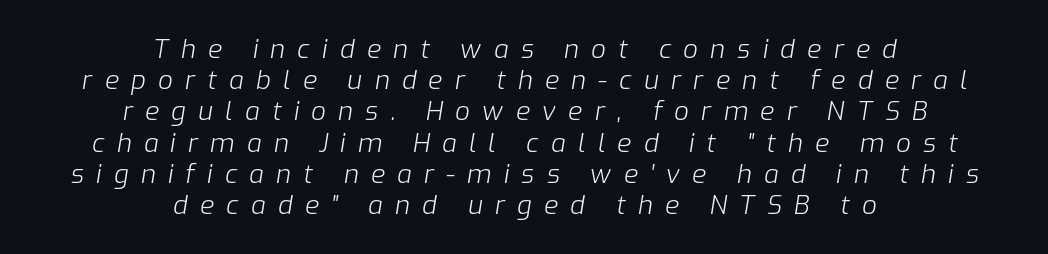
Q: Is the text bold? A: No.
Q: Is the text italic (slanted)? A: Yes, it leans right by about 9 degrees.
Q: Is the text underlined? A: No.
Q: How is the paragraph aligned? A: Centered.
Q: Is the spacing between letters normal or unusually wide? A: Unusually wide.
